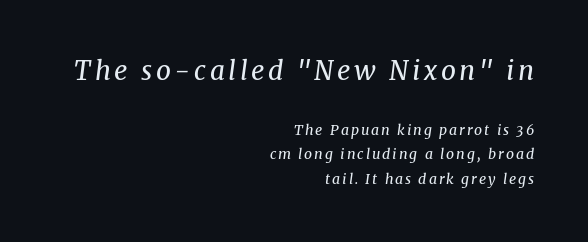
Q: Is the text bold? A: No.
Q: Is the text italic (slanted)? A: Yes, it leans right by about 8 degrees.
Q: Is the text underlined? A: No.
Q: How is the paragraph aligned? A: Right-aligned.
Q: Which block of text is set in a larger size, the first (top) or the second (bottom)? A: The first (top) one.
